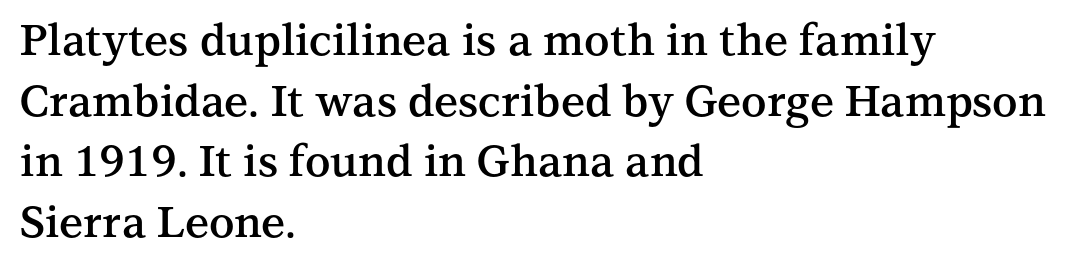
{"serif": "yes", "italic": "no", "bold": "semi", "weight": "semibold", "width": "normal", "stroke_contrast": "medium", "x_height": "medium", "monospaced": "no", "underline": "no", "align": "left", "line_spacing": "normal", "line_spacing_ratio": 1.41, "letter_spacing": "normal", "letter_spacing_em": 0.0, "glyph_px": 43}
